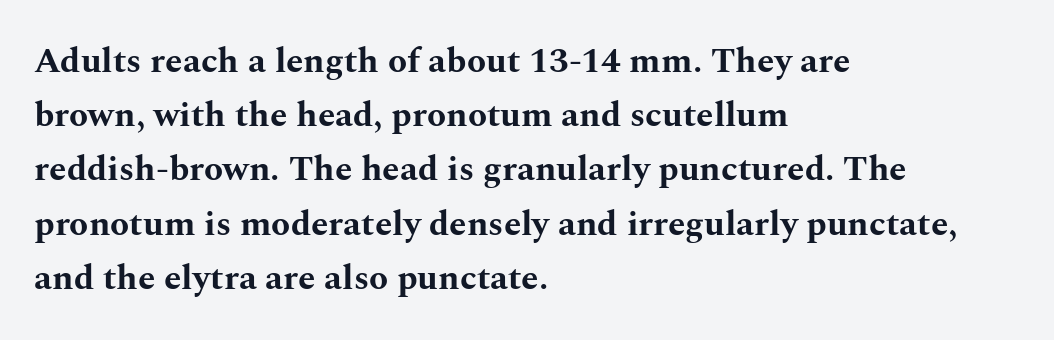
{"serif": "yes", "italic": "no", "bold": "yes", "weight": "bold", "width": "wide", "stroke_contrast": "medium", "x_height": "medium", "monospaced": "no", "underline": "no", "align": "left", "line_spacing": "normal", "line_spacing_ratio": 1.55, "letter_spacing": "normal", "letter_spacing_em": 0.0, "glyph_px": 35}
